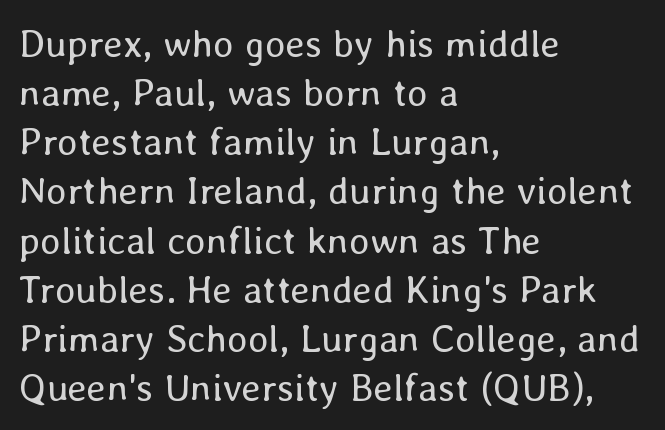
All the whitespace from short lines collects on the right. Any mark beneath the type? The region is blank. Varying glyph widths throughout — classic text-font behaviour. Words appear dense and cohesive because spacing is normal. The letterforms sit at book weight or below. Vertical strokes here are truly vertical.
